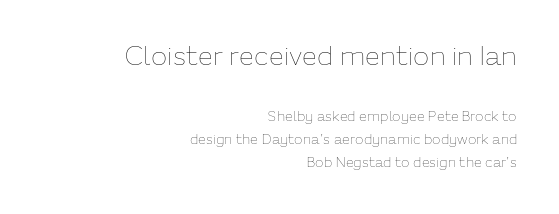
The image shows 27 px text type, upright; set right-aligned, normal line spacing (1.67x), normal letter spacing, not underlined; the first (top) block is 1.93x larger.
